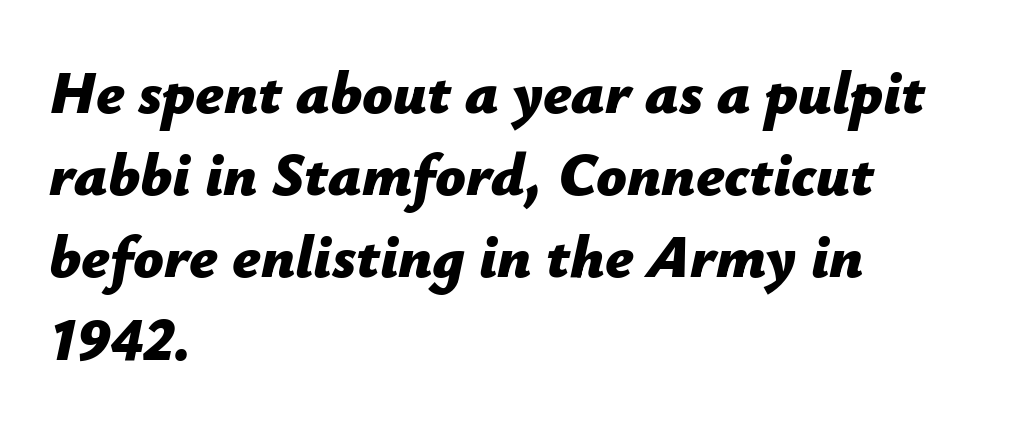
Q: Is the text bold? A: Yes.
Q: Is the text italic (slanted)? A: Yes, it leans right by about 12 degrees.
Q: Is the text underlined? A: No.
Q: How is the paragraph aligned? A: Left-aligned.
Q: Is the spacing between letters normal or unusually wide? A: Normal.
Q: Is the spacing between lines tight, normal or loose? A: Normal.
Q: Width (condensed, normal, or wide)? A: Normal.
Q: Stroke contrast? A: Low.
Q: x-height? A: Medium.
Q: Monospaced? A: No.
